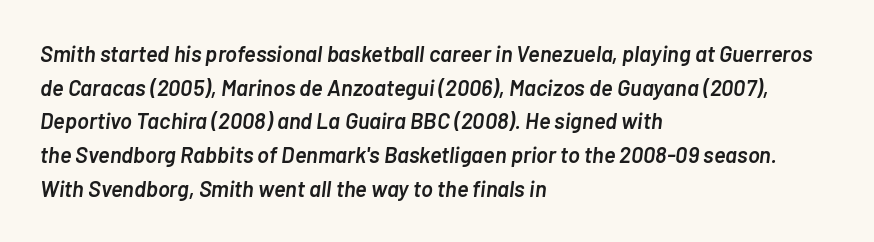
The image shows 22 px text type, italic (leaning right); set left-aligned, normal line spacing (1.53x), normal letter spacing, not underlined.
